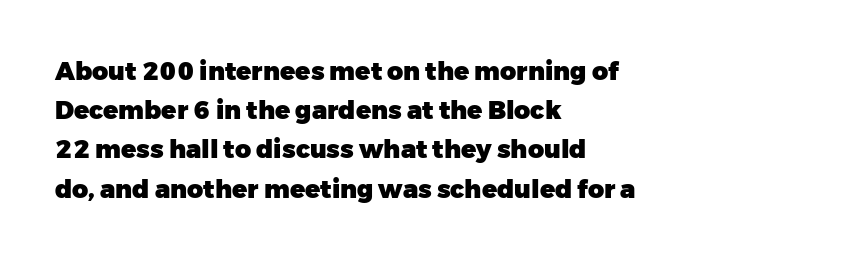
Q: Is the text bold? A: Yes.
Q: Is the text italic (slanted)? A: No, it is upright.
Q: Is the text underlined? A: No.
Q: How is the paragraph aligned? A: Left-aligned.
Q: Is the spacing between letters normal or unusually wide? A: Normal.
Q: Is the spacing between lines tight, normal or loose? A: Normal.
